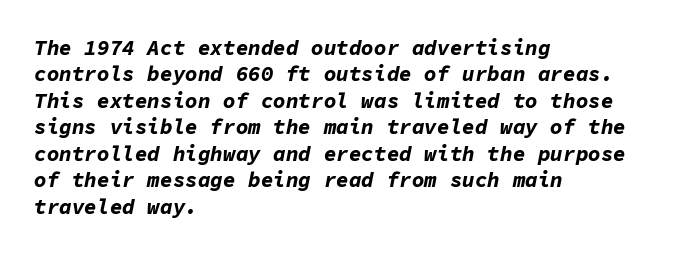
{"italic": "yes", "lean": "right", "slant_degrees": 11, "bold": "yes", "underline": "no", "align": "left", "line_spacing": "normal", "line_spacing_ratio": 1.26, "letter_spacing": "normal", "letter_spacing_em": 0.0, "glyph_px": 21}
